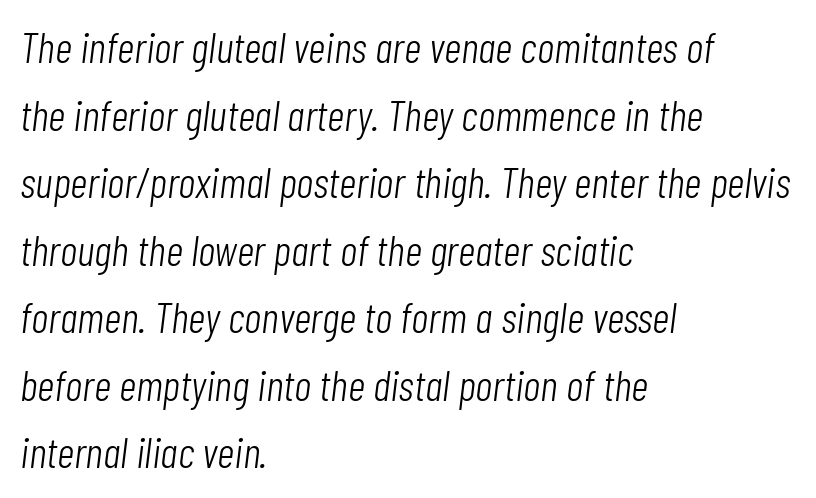
{"italic": "yes", "lean": "right", "slant_degrees": 7, "bold": "no", "weight": "light", "width": "condensed", "stroke_contrast": "low", "x_height": "medium", "monospaced": "no", "underline": "no", "align": "left", "line_spacing": "normal", "line_spacing_ratio": 1.57, "letter_spacing": "normal", "letter_spacing_em": 0.0, "glyph_px": 43}
